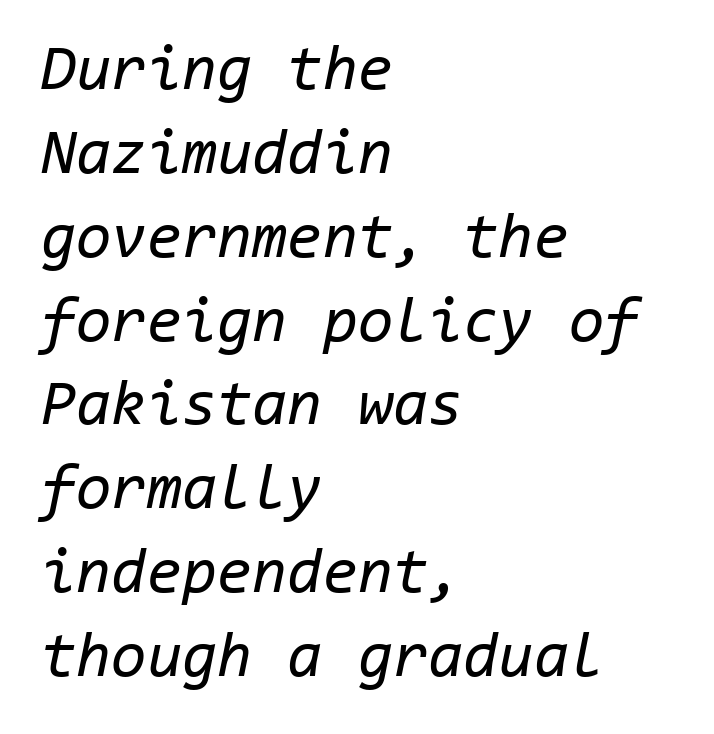
Q: Is the text bold? A: No.
Q: Is the text italic (slanted)? A: Yes, it leans right by about 11 degrees.
Q: Is the text underlined? A: No.
Q: How is the paragraph aligned? A: Left-aligned.
Q: Is the spacing between letters normal or unusually wide? A: Normal.
Q: Is the spacing between lines tight, normal or loose? A: Normal.
Q: Width (condensed, normal, or wide)? A: Normal.
Q: Stroke contrast? A: Low.
Q: x-height? A: Medium.
Q: Monospaced? A: Yes.
